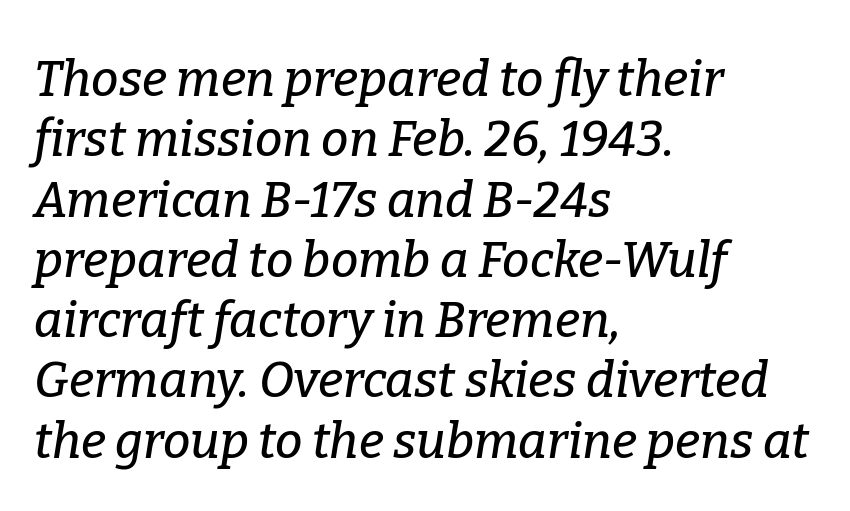
The passage shown has conventional tracking throughout. The glyphs are unaccompanied by any horizontal stroke below them. In CSS terms this would be text-align: left. Designer's note — italics engaged. The designer went with a serif here, giving each stem small feet. These lines are rendered in a variable-pitch font.
